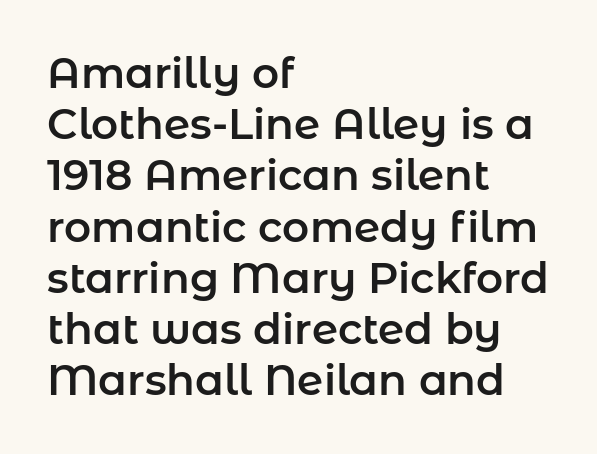
The letters advance in unequal steps, a hallmark of proportional type. Letter spacing: default. A clean baseline with only descenders dipping below it. Ordinary non-slanted type is in use. Horizontal alignment here is leftward, the default for most running prose. The face used here is a sans, in the tradition of grotesques and geometrics.
